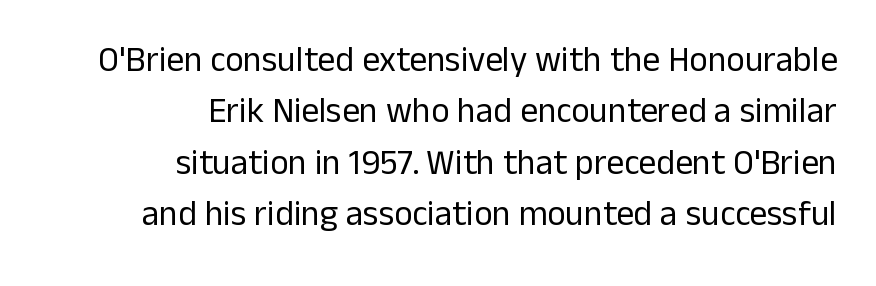
Q: Is the text bold? A: No.
Q: Is the text italic (slanted)? A: No, it is upright.
Q: Is the typeface a serif or a sans-serif typeface? A: Sans-serif.
Q: Is the text underlined? A: No.
Q: How is the paragraph aligned? A: Right-aligned.
Q: Is the spacing between letters normal or unusually wide? A: Normal.
Q: Is the spacing between lines tight, normal or loose? A: Normal.
Q: Width (condensed, normal, or wide)? A: Normal.
Q: Stroke contrast? A: Low.
Q: x-height? A: Medium.
Q: Monospaced? A: No.
